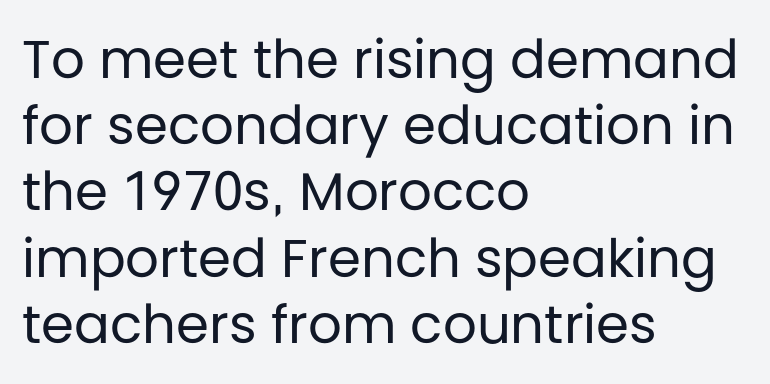
{"serif": "no", "italic": "no", "bold": "no", "weight": "regular", "width": "normal", "stroke_contrast": "low", "x_height": "large", "monospaced": "no", "underline": "no", "align": "left", "line_spacing": "normal", "line_spacing_ratio": 1.25, "letter_spacing": "normal", "letter_spacing_em": 0.0, "glyph_px": 53}
